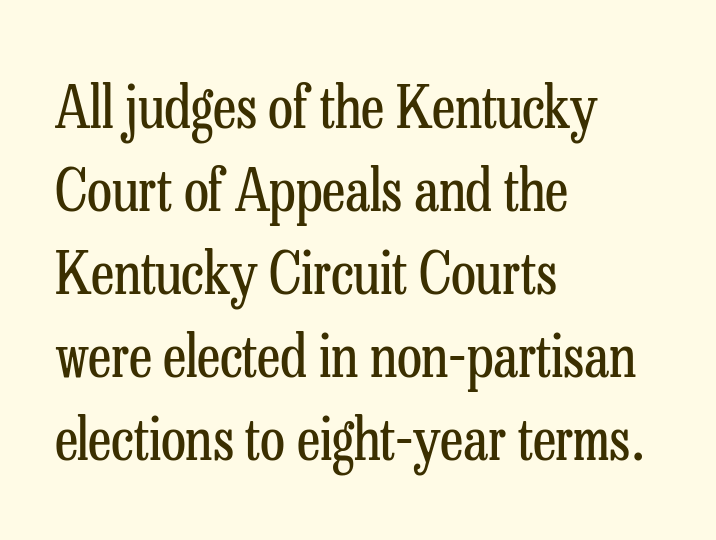
{"serif": "yes", "italic": "no", "bold": "no", "weight": "regular", "width": "condensed", "stroke_contrast": "low", "x_height": "medium", "monospaced": "no", "underline": "no", "align": "left", "line_spacing": "normal", "line_spacing_ratio": 1.43, "letter_spacing": "normal", "letter_spacing_em": 0.0, "glyph_px": 58}
